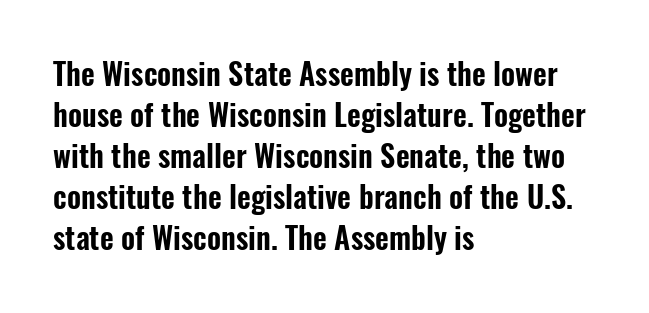
Character widths vary here, with narrow letters taking less room than wide ones. Nobody drew a line under any word here. If you measured baseline to baseline, you'd find a middling distance. The font family rendered here belongs to the sans-serif group. If you drew a ruler down the left edge, every line would touch it.
